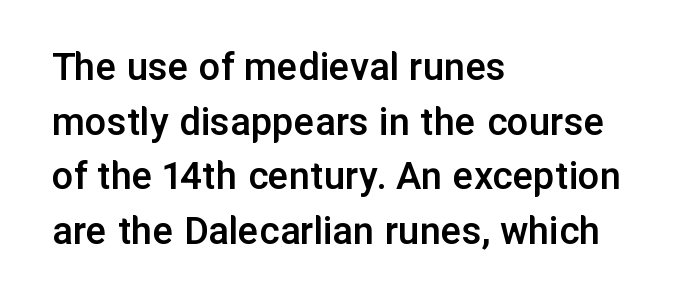
Typesetter's note: demi weight, one step under bold. A clean baseline with only descenders dipping below it. Examine the stroke ends and you'll find no serifs. This rendering leaves character spacing at its baseline value. Every stem runs plumb, perpendicular to the baseline. These lines are rendered in a variable-pitch font.
